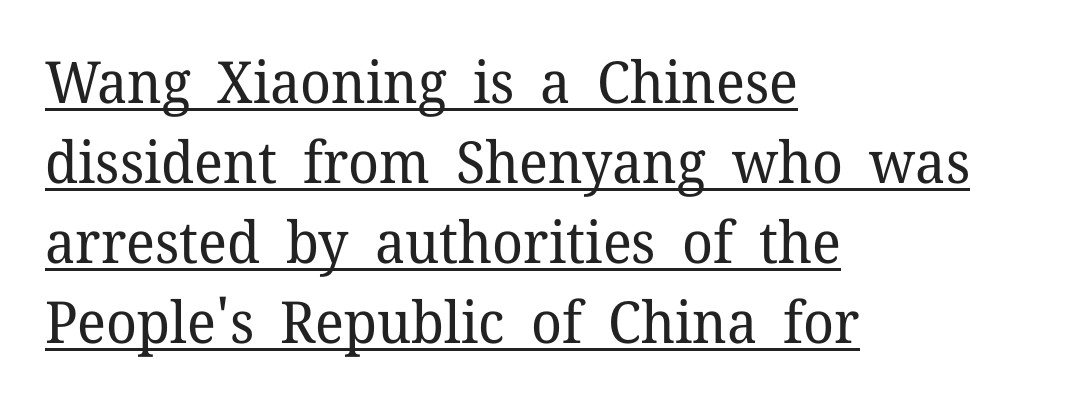
The image shows 58 px regular-weight serif type, upright; set left-aligned, normal line spacing (1.38x), normal letter spacing, underlined; low stroke contrast and a medium x-height.
